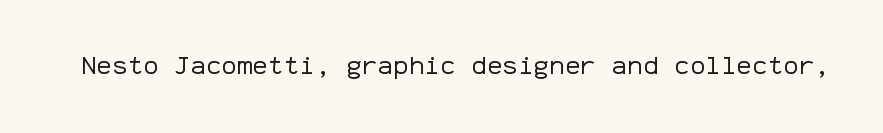
Q: Is the text bold? A: No.
Q: Is the text italic (slanted)? A: No, it is upright.
Q: Is the text underlined? A: No.
Q: Is the spacing between letters normal or unusually wide? A: Normal.
